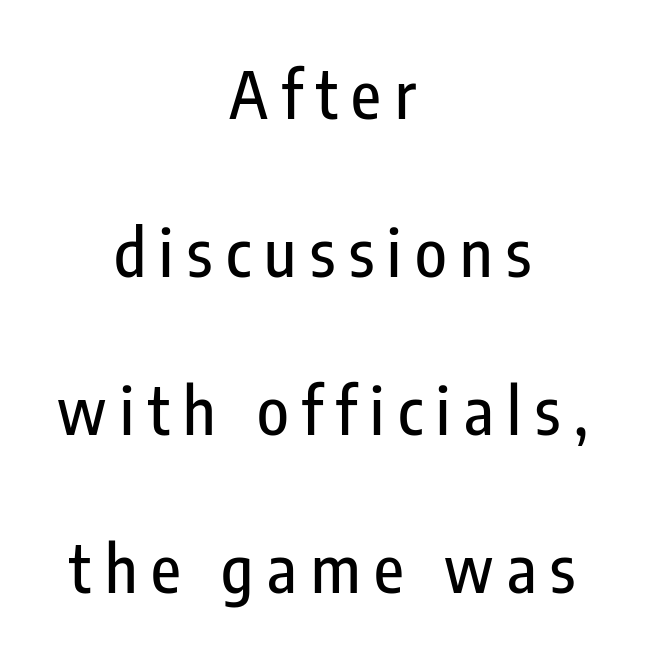
The image shows 65 px condensed sans-serif type, upright; set centered, loose line spacing (2.43x), unusually wide letter spacing (+0.21 em), not underlined; low stroke contrast and a medium x-height.
